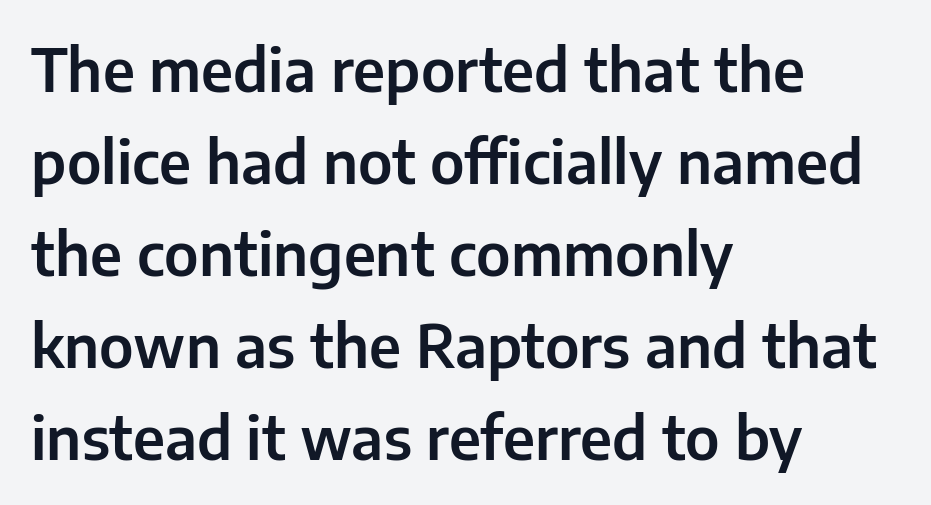
{"serif": "no", "italic": "no", "width": "normal", "stroke_contrast": "low", "x_height": "medium", "monospaced": "no", "underline": "no", "align": "left", "line_spacing": "normal", "line_spacing_ratio": 1.56, "letter_spacing": "normal", "letter_spacing_em": 0.0, "glyph_px": 59}
